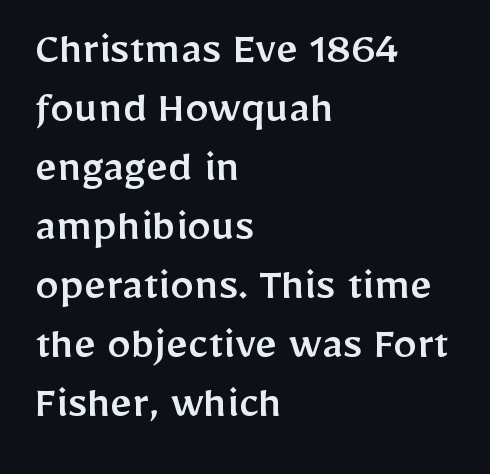
In terms of letterspacing, this is plain default setting. Are there feet on the stems? There aren't — it's a sans. The axis of the letterforms is exactly vertical. Horizontal alignment here is leftward, the default for most running prose. Honestly, there is no underline to notice here at all.
